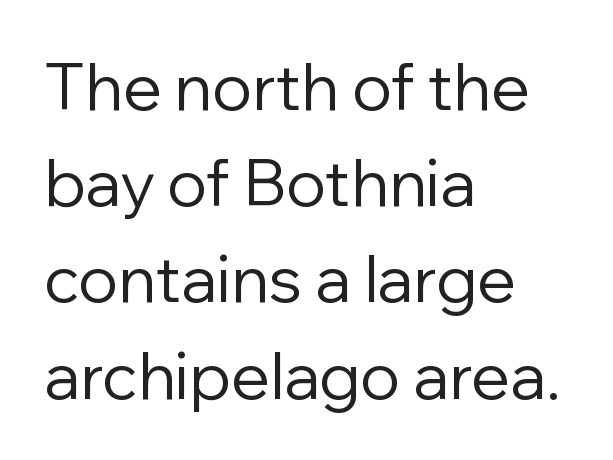
Q: Is the text bold? A: No.
Q: Is the text italic (slanted)? A: No, it is upright.
Q: Is the typeface a serif or a sans-serif typeface? A: Sans-serif.
Q: Is the text underlined? A: No.
Q: How is the paragraph aligned? A: Left-aligned.
Q: Is the spacing between letters normal or unusually wide? A: Normal.
Q: Is the spacing between lines tight, normal or loose? A: Normal.
Q: Width (condensed, normal, or wide)? A: Normal.
Q: Stroke contrast? A: Low.
Q: x-height? A: Medium.
Q: Monospaced? A: No.
